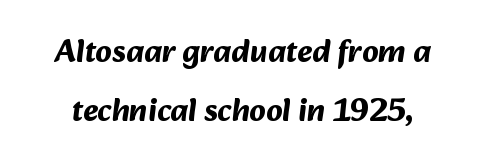
The image shows 32 px bold sans-serif type; set line spacing 1.84x, normal letter spacing, not underlined; medium stroke contrast and a medium x-height.
